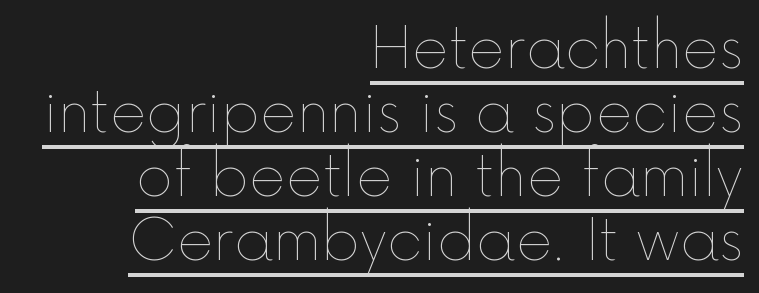
The image shows 56 px thin type, upright; set right-aligned, tight line spacing (1.14x), normal letter spacing, underlined; a medium x-height.
